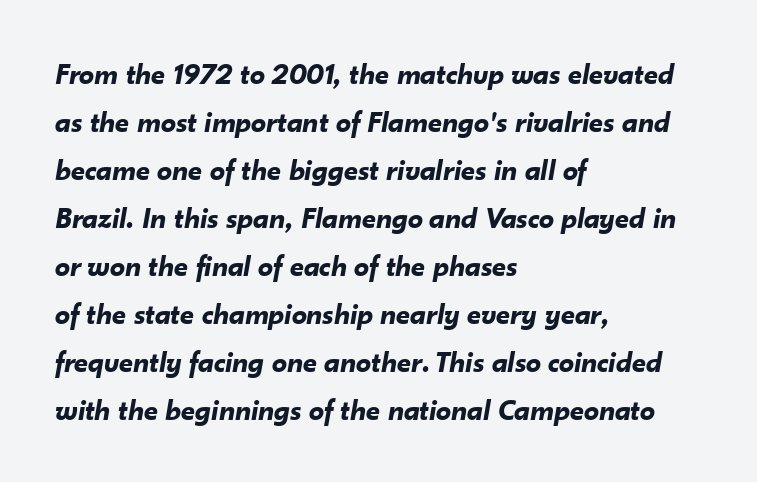
{"italic": "yes", "lean": "right", "slant_degrees": 10, "bold": "yes", "weight": "bold", "width": "normal", "stroke_contrast": "low", "x_height": "small", "monospaced": "no", "underline": "no", "align": "left", "line_spacing": "normal", "line_spacing_ratio": 1.6, "letter_spacing": "normal", "letter_spacing_em": 0.0, "glyph_px": 30}
